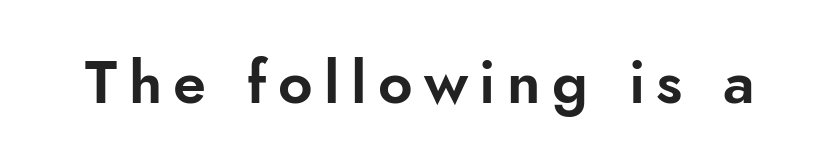
Q: Is the text italic (slanted)? A: No, it is upright.
Q: Is the typeface a serif or a sans-serif typeface? A: Sans-serif.
Q: Is the text underlined? A: No.
Q: Width (condensed, normal, or wide)? A: Normal.
Q: Stroke contrast? A: Low.
Q: x-height? A: Small.
Q: Monospaced? A: No.
